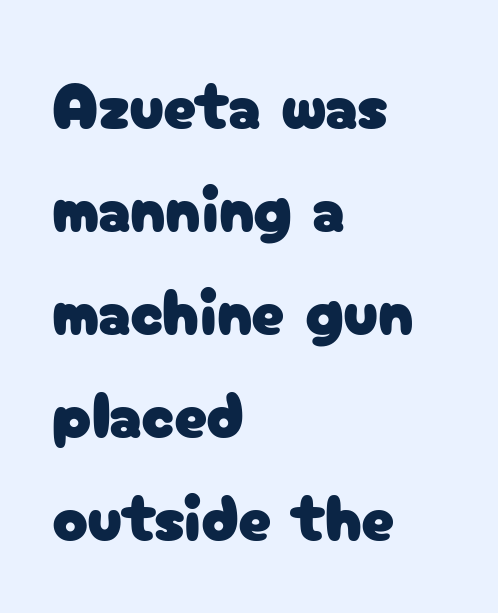
Posture: straight, roman, zero tilt. This rendering features lettering with no underline. A normal amount of white space separates one row of letters from the next. Grotesque or geometric, the face here clearly has no serifs.
